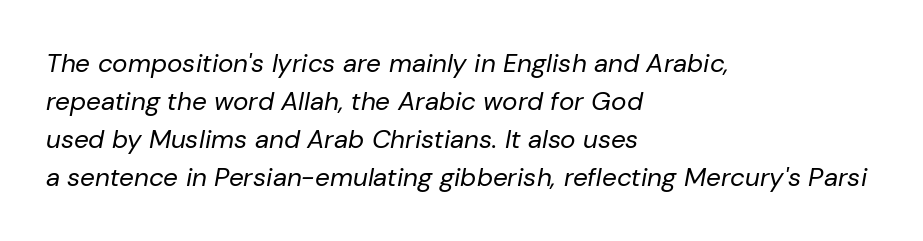
Q: Is the text bold? A: No.
Q: Is the text italic (slanted)? A: Yes, it leans right by about 10 degrees.
Q: Is the text underlined? A: No.
Q: How is the paragraph aligned? A: Left-aligned.
Q: Is the spacing between letters normal or unusually wide? A: Normal.
Q: Is the spacing between lines tight, normal or loose? A: Normal.
